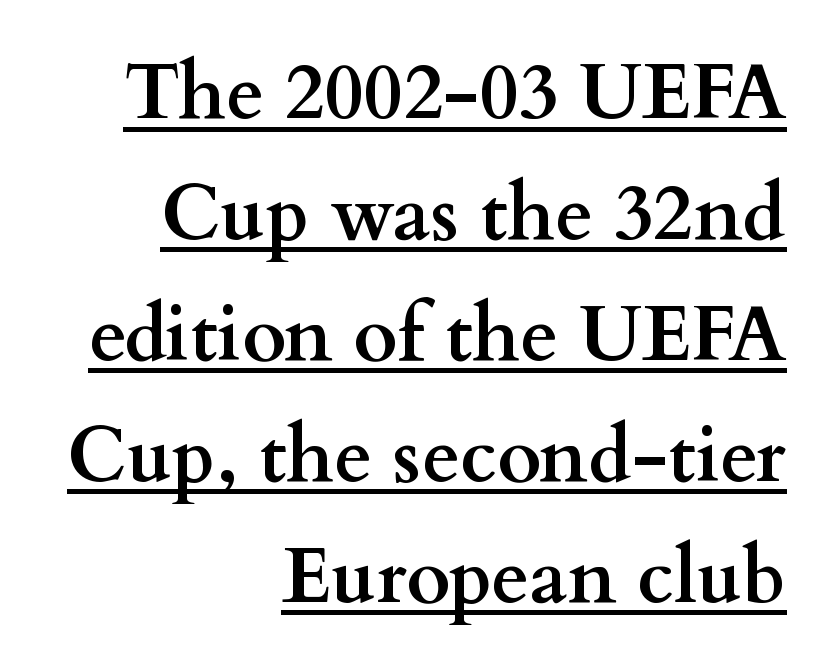
In terms of leading, this rendering sits right in the middle. The typeface chosen for these lines features serifs. If you drew a ruler down the right edge, every line would touch it. The words here are underlined. Looks like regular typesetting: each glyph gets only the width it needs. This is heavy type, rendered in bold.
